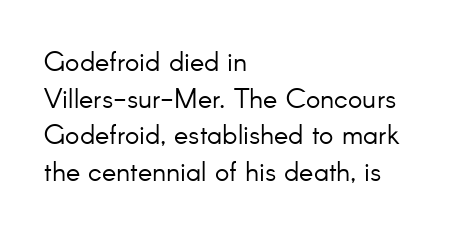
{"italic": "no", "bold": "no", "underline": "no", "align": "left", "line_spacing": "normal", "line_spacing_ratio": 1.36, "letter_spacing": "normal", "letter_spacing_em": 0.0, "glyph_px": 27}
